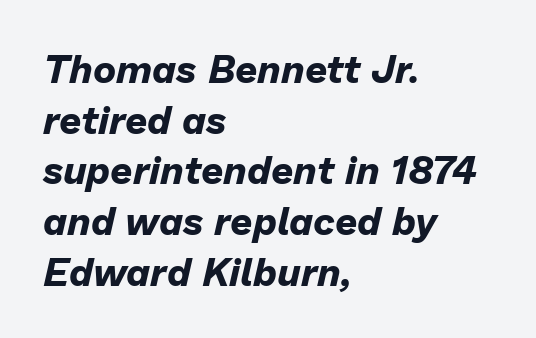
Check under the words: just untouched page. This sample uses an oblique cut, with every glyph tilted off the vertical. Every letter is thick-stroked: bold, no question. These lines stack with their left ends in a neat column.
